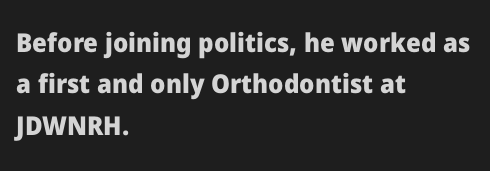
Descenders are the only things crossing below the line. Honestly, the row spacing looks completely unremarkable. The font is running at its bold setting. Inter-character spacing is left at the font's built-in metrics. Vertical strokes here are truly vertical.
